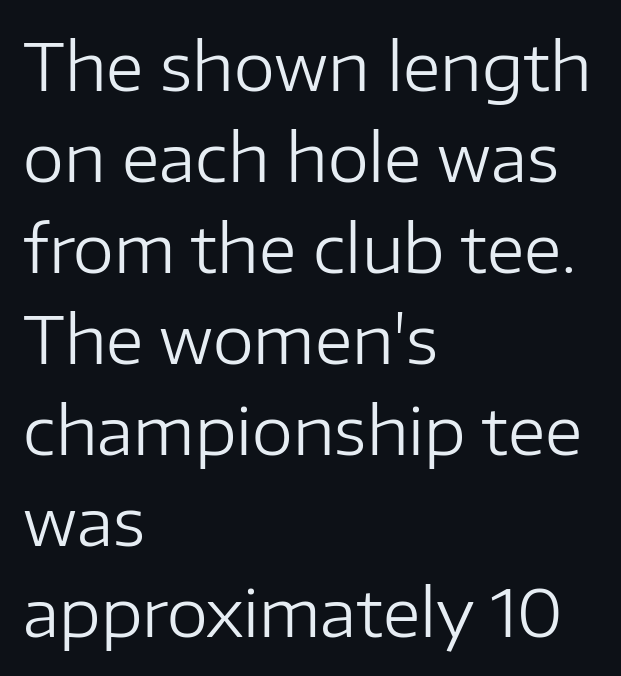
The image shows 66 px regular-weight sans-serif type, upright; set left-aligned, normal line spacing (1.38x), normal letter spacing, not underlined; low stroke contrast and a medium x-height.
